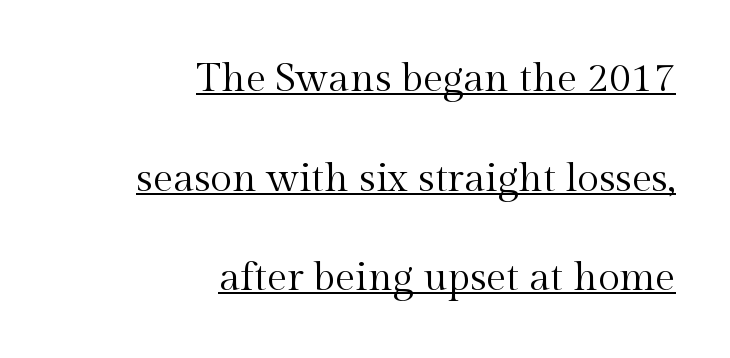
The image shows 40 px regular-weight serif type, upright; set right-aligned, loose line spacing (2.49x), normal letter spacing, underlined; a medium x-height.
